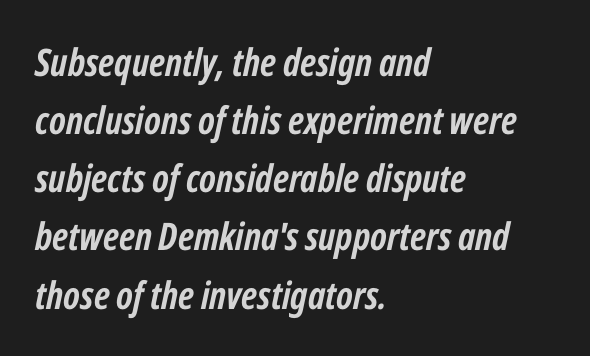
The whole block is typeset with a tilt. The letters advance in unequal steps, a hallmark of proportional type. The letterforms sit shoulder to shoulder at normal distance. The baseline area is clear. Leading: standard.
